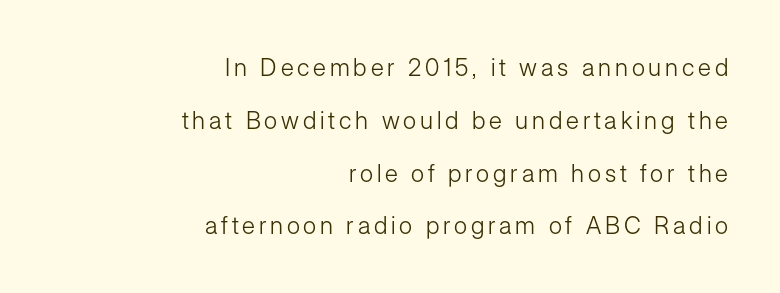
{"italic": "no", "bold": "no", "underline": "no", "align": "right", "line_spacing": "loose", "line_spacing_ratio": 2.2, "glyph_px": 24}
